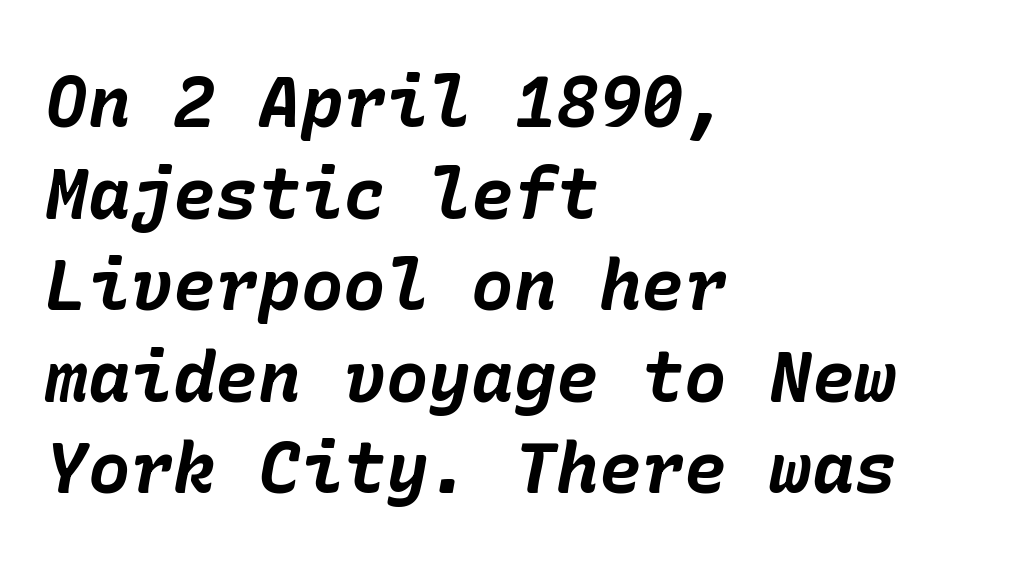
Q: Is the text bold? A: Yes.
Q: Is the text italic (slanted)? A: Yes, it leans right by about 10 degrees.
Q: Is the text underlined? A: No.
Q: How is the paragraph aligned? A: Left-aligned.
Q: Is the spacing between letters normal or unusually wide? A: Normal.
Q: Is the spacing between lines tight, normal or loose? A: Normal.
Q: Width (condensed, normal, or wide)? A: Normal.
Q: Stroke contrast? A: Low.
Q: x-height? A: Medium.
